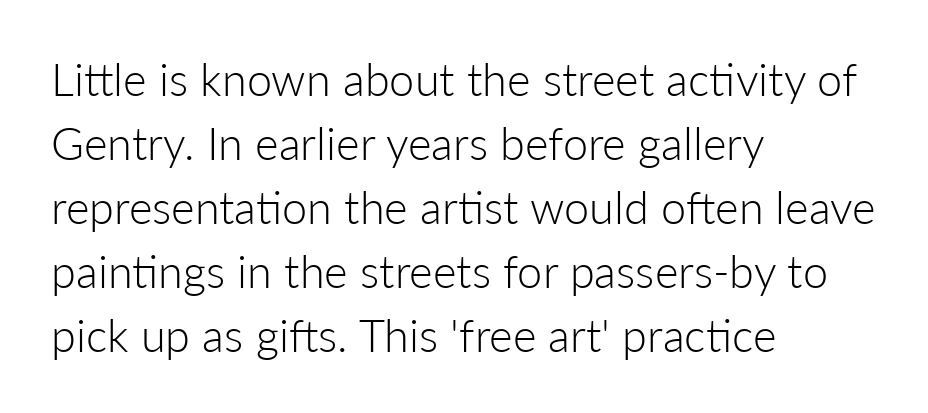
Q: Is the text bold? A: No.
Q: Is the text italic (slanted)? A: No, it is upright.
Q: Is the typeface a serif or a sans-serif typeface? A: Sans-serif.
Q: Is the text underlined? A: No.
Q: How is the paragraph aligned? A: Left-aligned.
Q: Is the spacing between letters normal or unusually wide? A: Normal.
Q: Is the spacing between lines tight, normal or loose? A: Normal.
Q: Width (condensed, normal, or wide)? A: Normal.
Q: Stroke contrast? A: Low.
Q: x-height? A: Medium.
Q: Monospaced? A: No.
